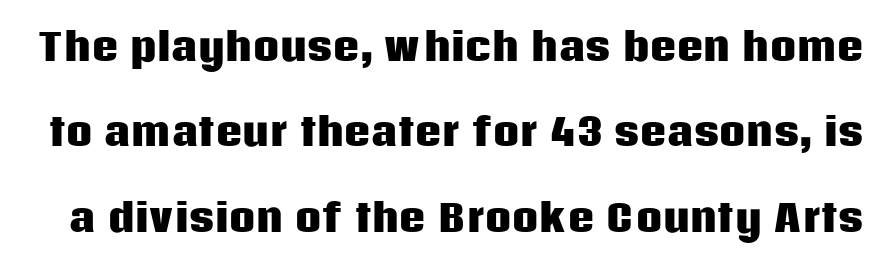
{"serif": "no", "italic": "no", "bold": "yes", "weight": "heavy", "width": "normal", "stroke_contrast": "low", "x_height": "large", "monospaced": "no", "underline": "no", "line_spacing": "loose", "line_spacing_ratio": 2.31, "letter_spacing": "normal", "letter_spacing_em": 0.0, "glyph_px": 37}
